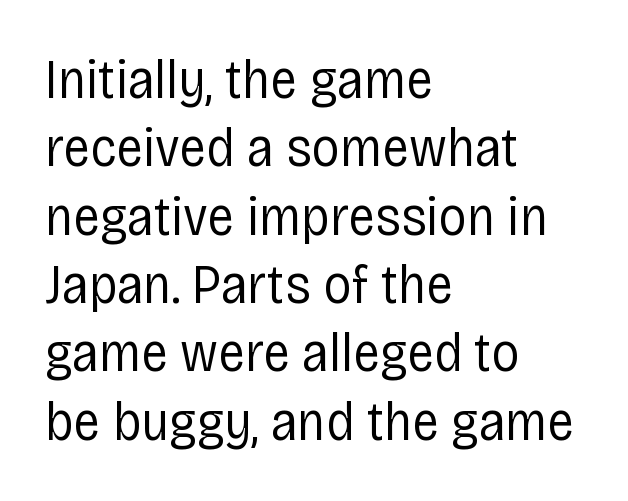
The image shows 56 px regular-weight, condensed sans-serif type, upright; set left-aligned, line spacing 1.22x, normal letter spacing, not underlined; low stroke contrast and a large x-height.
